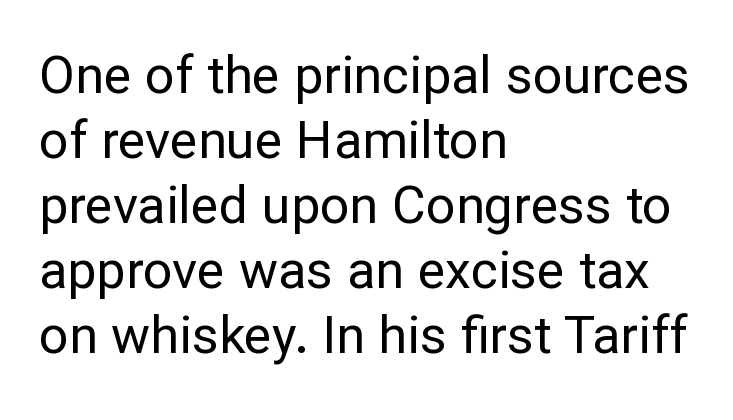
{"serif": "no", "italic": "no", "bold": "no", "weight": "regular", "width": "normal", "stroke_contrast": "low", "x_height": "medium", "monospaced": "no", "underline": "no", "align": "left", "line_spacing": "normal", "line_spacing_ratio": 1.25, "letter_spacing": "normal", "letter_spacing_em": 0.0, "glyph_px": 52}
